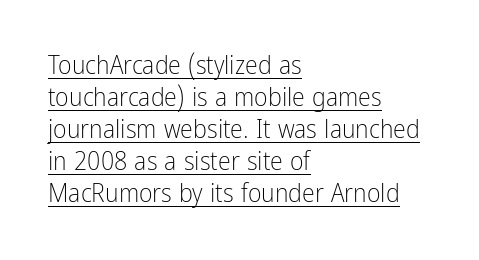
Q: Is the text bold? A: No.
Q: Is the text italic (slanted)? A: No, it is upright.
Q: Is the text underlined? A: Yes.
Q: How is the paragraph aligned? A: Left-aligned.
Q: Is the spacing between letters normal or unusually wide? A: Normal.
